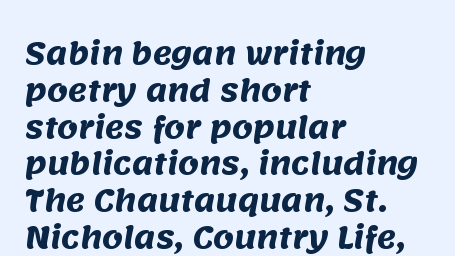
The image shows 29 px heavy sans-serif type; set left-aligned, normal line spacing (1.27x), normal letter spacing, not underlined; medium stroke contrast and a large x-height.
